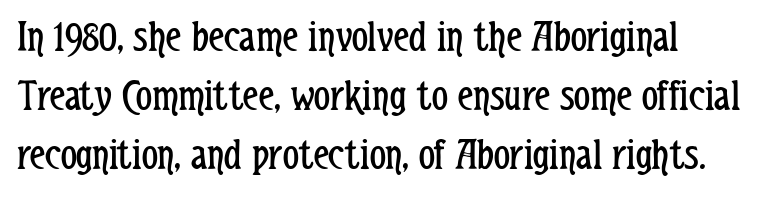
The image shows 45 px regular-weight, condensed sans-serif type, upright; set left-aligned, normal line spacing (1.31x), normal letter spacing, not underlined; low stroke contrast and a medium x-height.
